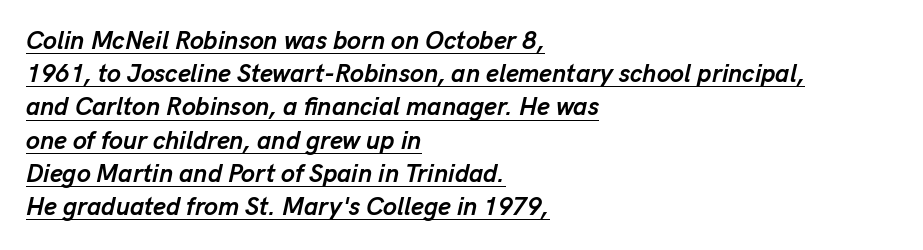
Q: Is the text bold? A: Yes.
Q: Is the text italic (slanted)? A: Yes, it leans right by about 13 degrees.
Q: Is the text underlined? A: Yes.
Q: How is the paragraph aligned? A: Left-aligned.
Q: Is the spacing between letters normal or unusually wide? A: Normal.
Q: Is the spacing between lines tight, normal or loose? A: Normal.
